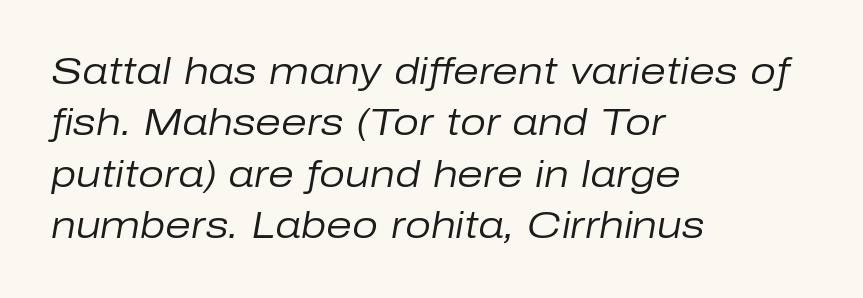
Q: Is the text bold? A: No.
Q: Is the text italic (slanted)? A: Yes, it leans right by about 10 degrees.
Q: Is the text underlined? A: No.
Q: How is the paragraph aligned? A: Left-aligned.
Q: Is the spacing between letters normal or unusually wide? A: Normal.
Q: Is the spacing between lines tight, normal or loose? A: Normal.
Q: Width (condensed, normal, or wide)? A: Normal.
Q: Stroke contrast? A: Low.
Q: x-height? A: Medium.
Q: Monospaced? A: No.
